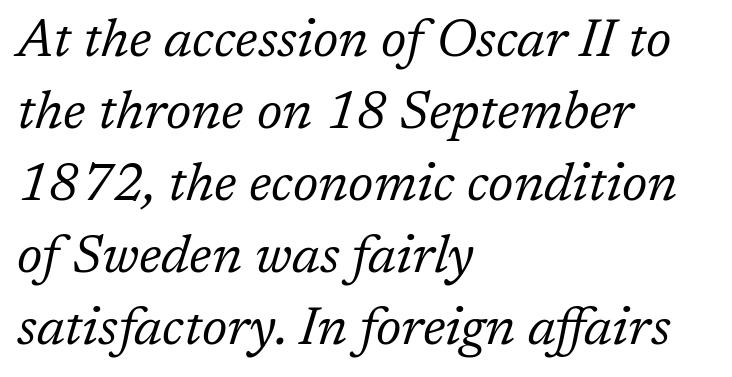
Q: Is the text bold? A: No.
Q: Is the text italic (slanted)? A: Yes, it leans right by about 17 degrees.
Q: Is the typeface a serif or a sans-serif typeface? A: Serif.
Q: Is the text underlined? A: No.
Q: How is the paragraph aligned? A: Left-aligned.
Q: Is the spacing between letters normal or unusually wide? A: Normal.
Q: Is the spacing between lines tight, normal or loose? A: Normal.
Q: Width (condensed, normal, or wide)? A: Normal.
Q: Stroke contrast? A: Low.
Q: x-height? A: Medium.
Q: Monospaced? A: No.
